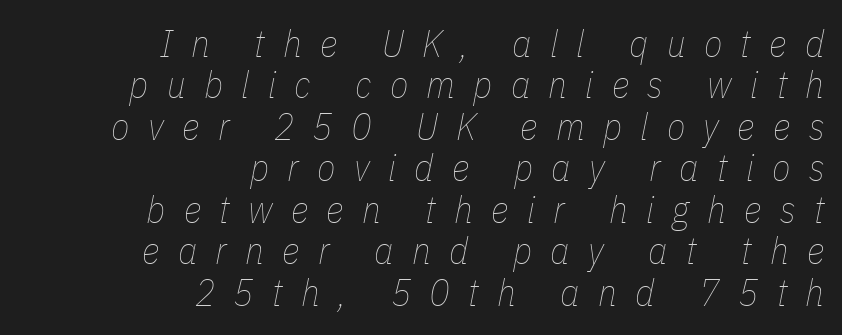
{"italic": "yes", "lean": "right", "slant_degrees": 11, "bold": "no", "weight": "thin", "width": "condensed", "stroke_contrast": "low", "x_height": "medium", "monospaced": "no", "underline": "no", "align": "right", "line_spacing": "tight", "line_spacing_ratio": 1.09, "letter_spacing": "wide", "letter_spacing_em": 0.48, "glyph_px": 38}
